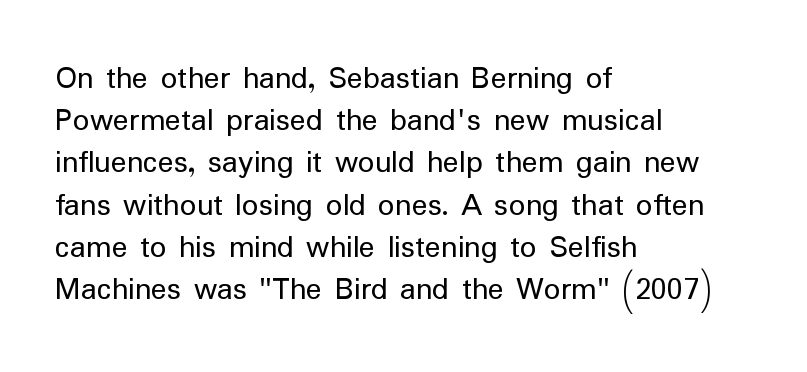
{"serif": "no", "italic": "no", "bold": "no", "weight": "regular", "width": "normal", "stroke_contrast": "low", "x_height": "medium", "monospaced": "no", "underline": "no", "align": "left", "line_spacing": "normal", "line_spacing_ratio": 1.28, "letter_spacing": "normal", "letter_spacing_em": 0.0, "glyph_px": 33}
